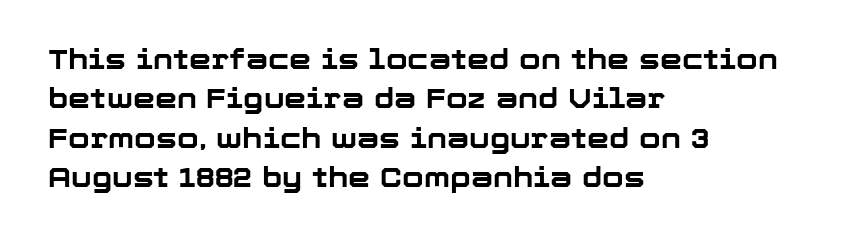
The image shows 28 px bold sans-serif type, upright; set left-aligned, normal line spacing (1.41x), normal letter spacing, not underlined; low stroke contrast and a medium x-height.
